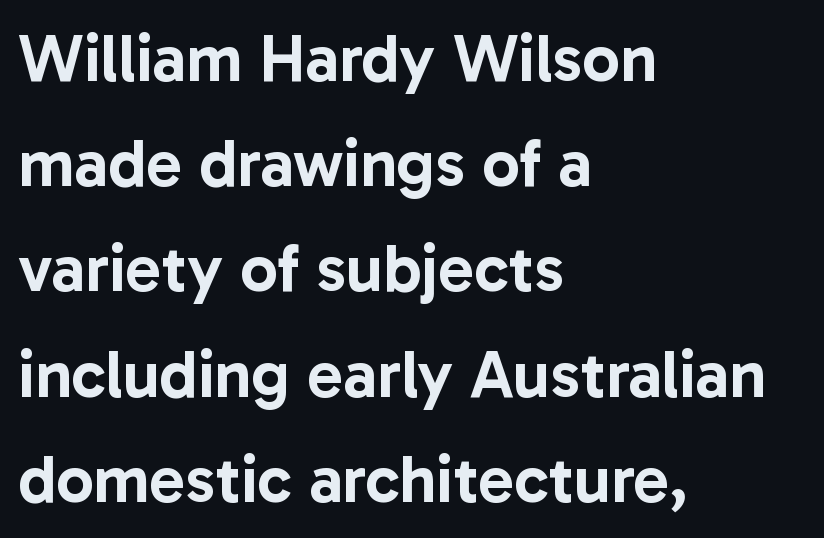
The image shows 67 px sans-serif type, upright; set left-aligned, normal line spacing (1.57x), normal letter spacing, not underlined; low stroke contrast and a medium x-height.
